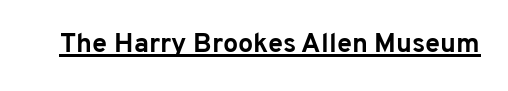
{"italic": "no", "bold": "yes", "underline": "yes", "letter_spacing": "normal", "letter_spacing_em": 0.0, "glyph_px": 27}
